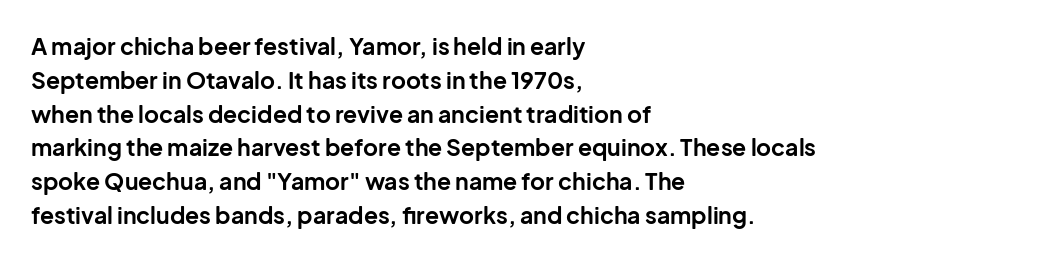
Q: Is the text bold? A: Yes.
Q: Is the text italic (slanted)? A: No, it is upright.
Q: Is the text underlined? A: No.
Q: How is the paragraph aligned? A: Left-aligned.
Q: Is the spacing between letters normal or unusually wide? A: Normal.
Q: Is the spacing between lines tight, normal or loose? A: Normal.
